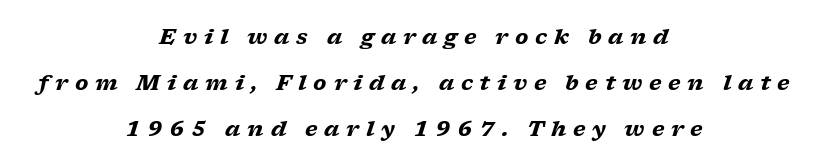
{"italic": "yes", "lean": "right", "slant_degrees": 17, "bold": "yes", "underline": "no", "align": "center", "line_spacing": "loose", "line_spacing_ratio": 2.18, "letter_spacing": "wide", "letter_spacing_em": 0.32, "glyph_px": 21}
